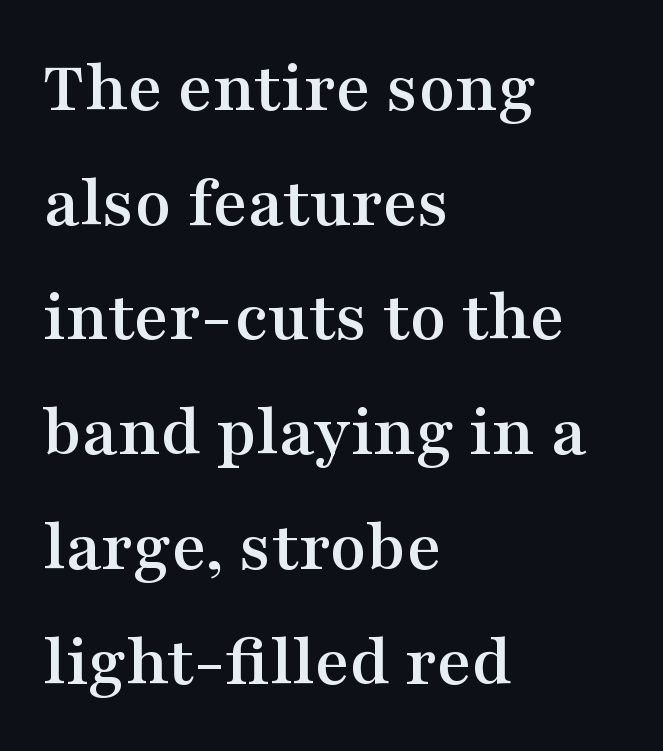
Think of a printed novel: that variable character pitch is what you see here. A bare baseline throughout the passage. The line-height multiplier appears to be the usual default. In CSS terms this would be text-align: left.
